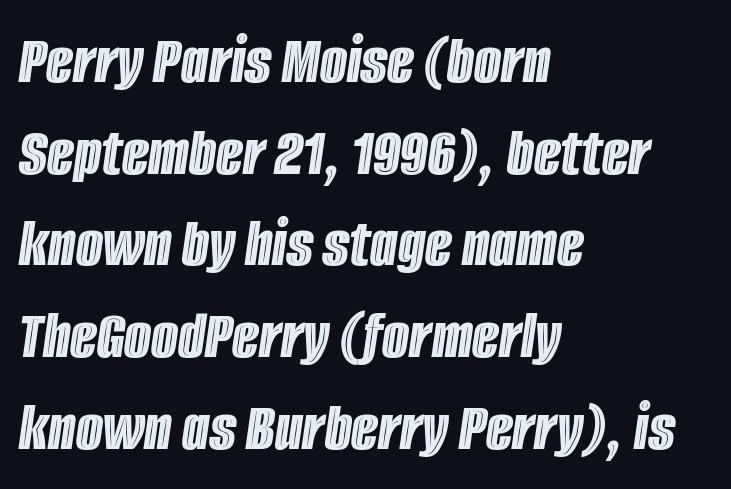
{"italic": "yes", "lean": "right", "slant_degrees": 8, "width": "condensed", "x_height": "large", "monospaced": "no", "underline": "no", "align": "left", "line_spacing": "normal", "line_spacing_ratio": 1.31, "letter_spacing": "normal", "letter_spacing_em": 0.0, "glyph_px": 70}
